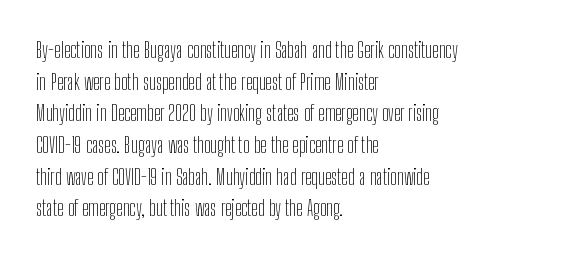
Q: Is the text bold? A: No.
Q: Is the text italic (slanted)? A: No, it is upright.
Q: Is the text underlined? A: No.
Q: How is the paragraph aligned? A: Left-aligned.
Q: Is the spacing between letters normal or unusually wide? A: Normal.
Q: Is the spacing between lines tight, normal or loose? A: Normal.
